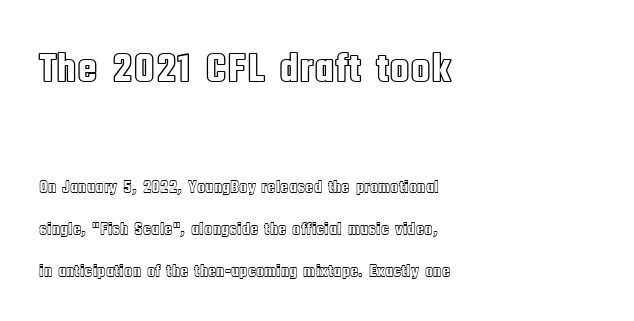
{"italic": "no", "width": "condensed", "x_height": "large", "monospaced": "no", "underline": "no", "align": "left", "line_spacing": "loose", "line_spacing_ratio": 2.45, "letter_spacing": "normal", "letter_spacing_em": 0.0, "larger_block": "first", "size_ratio": 2.47, "glyph_px": 42}
